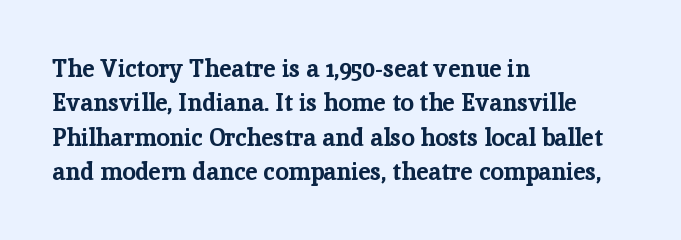
The image shows 24 px bold type, upright; set left-aligned, normal line spacing (1.43x), normal letter spacing, not underlined.
